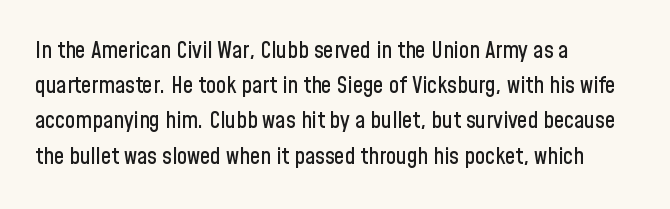
The image shows 23 px text type, upright; set left-aligned, normal line spacing (1.53x), normal letter spacing, not underlined.
